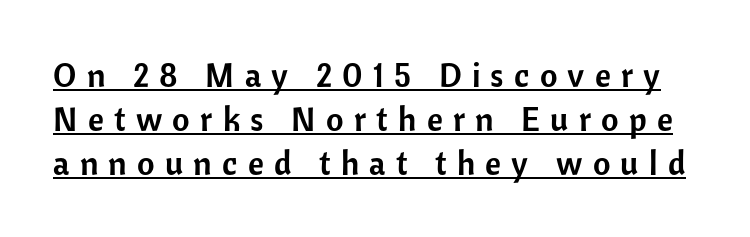
Q: Is the text italic (slanted)? A: No, it is upright.
Q: Is the typeface a serif or a sans-serif typeface? A: Sans-serif.
Q: Is the text underlined? A: Yes.
Q: Is the spacing between letters normal or unusually wide? A: Unusually wide.
Q: Is the spacing between lines tight, normal or loose? A: Normal.
Q: Width (condensed, normal, or wide)? A: Normal.
Q: Stroke contrast? A: Low.
Q: x-height? A: Medium.
Q: Monospaced? A: No.
